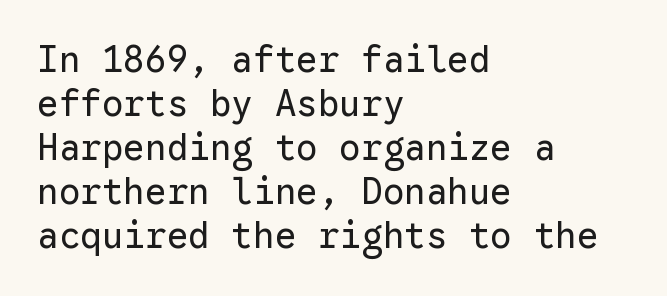
The image shows 36 px regular-weight sans-serif type, upright, monospaced; set left-aligned, line spacing 1.22x, normal letter spacing, not underlined; low stroke contrast and a medium x-height.
